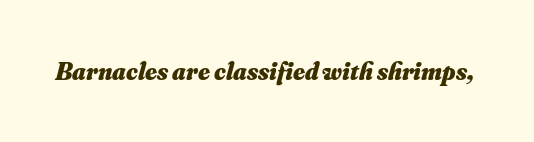
Q: Is the text bold? A: Yes.
Q: Is the text italic (slanted)? A: Yes, it leans right by about 16 degrees.
Q: Is the text underlined? A: No.
Q: Is the spacing between letters normal or unusually wide? A: Normal.
